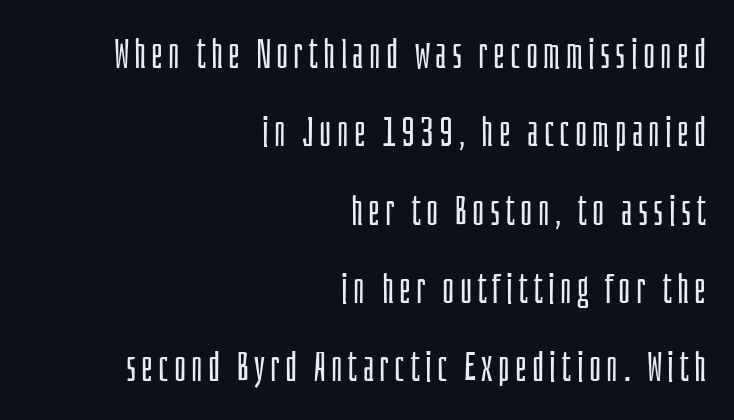
No heavy texture on the line: the type isn't bold. Honestly, the rows look like they've been pulled way apart. Are there feet on the stems? There aren't — it's a sans. Italic? Not at all — the glyphs are vertical. This sample has the flowing, uneven cadence of proportional lettering.
